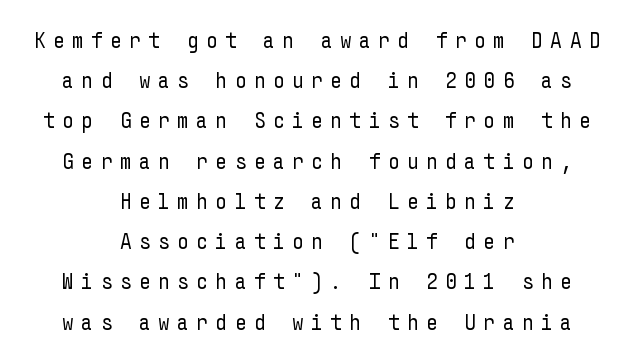
Q: Is the text bold? A: No.
Q: Is the text italic (slanted)? A: No, it is upright.
Q: Is the text underlined? A: No.
Q: How is the paragraph aligned? A: Centered.
Q: Is the spacing between letters normal or unusually wide? A: Unusually wide.
